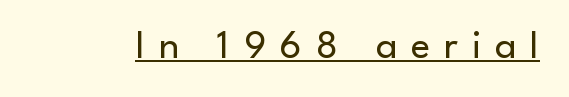
Q: Is the text bold? A: No.
Q: Is the text italic (slanted)? A: No, it is upright.
Q: Is the typeface a serif or a sans-serif typeface? A: Sans-serif.
Q: Is the text underlined? A: Yes.
Q: Is the spacing between letters normal or unusually wide? A: Unusually wide.
Q: Width (condensed, normal, or wide)? A: Normal.
Q: Stroke contrast? A: Low.
Q: x-height? A: Small.
Q: Monospaced? A: No.
